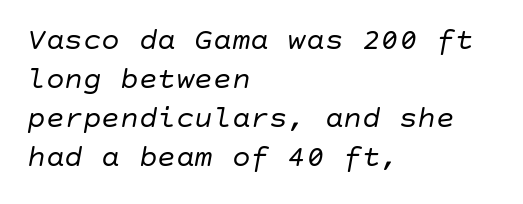
{"italic": "yes", "lean": "right", "slant_degrees": 10, "bold": "no", "weight": "regular", "width": "normal", "stroke_contrast": "low", "x_height": "large", "underline": "no", "align": "left", "line_spacing": "normal", "line_spacing_ratio": 1.26, "letter_spacing": "normal", "letter_spacing_em": 0.0, "glyph_px": 31}
